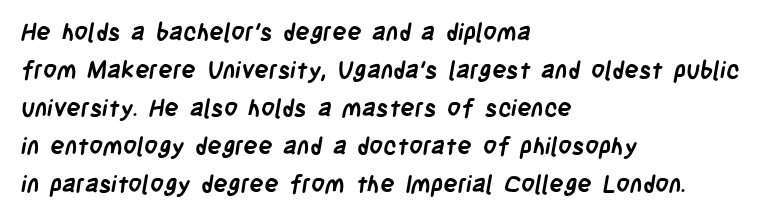
{"bold": "yes", "underline": "no", "align": "left", "line_spacing": "normal", "line_spacing_ratio": 1.58, "letter_spacing": "normal", "letter_spacing_em": 0.0, "glyph_px": 24}
